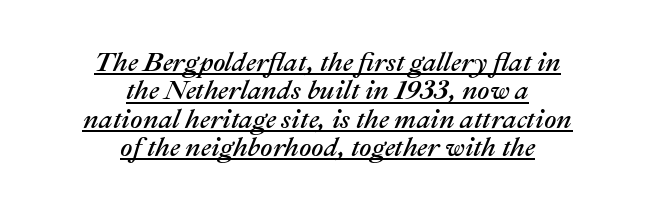
The lines in this sample share a center point and differ in where they start and stop. Every character sits at an angle, as italics do. A rule runs beneath these lines of type. The lines are packed closely together with very little leading. You could call the tracking neutral — neither tight nor loose.
